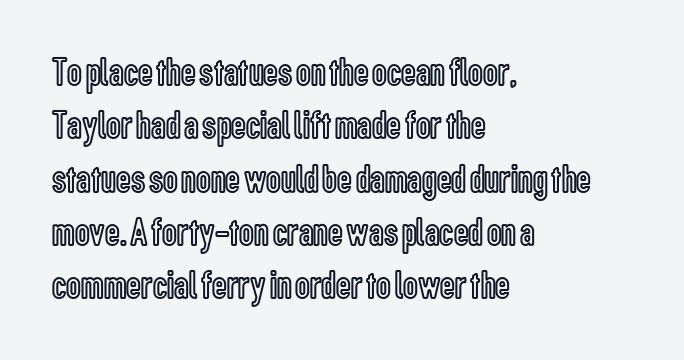
The image shows 41 px condensed type, upright; set left-aligned, normal line spacing (1.3x), normal letter spacing, not underlined; a medium x-height.
